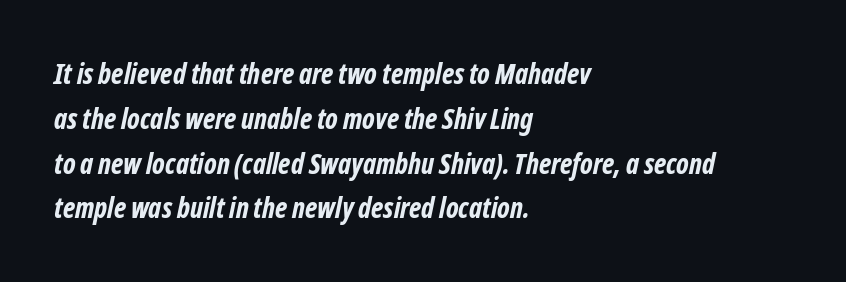
The image shows 28 px bold, condensed sans-serif type; set left-aligned, normal line spacing (1.6x), normal letter spacing, not underlined; low stroke contrast and a medium x-height.
